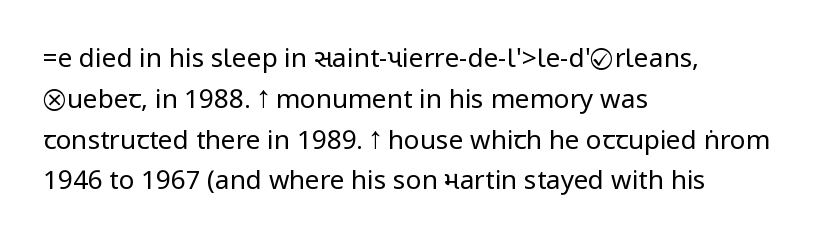
The image shows 26 px text type, upright; set left-aligned, normal line spacing (1.57x), normal letter spacing, not underlined.
